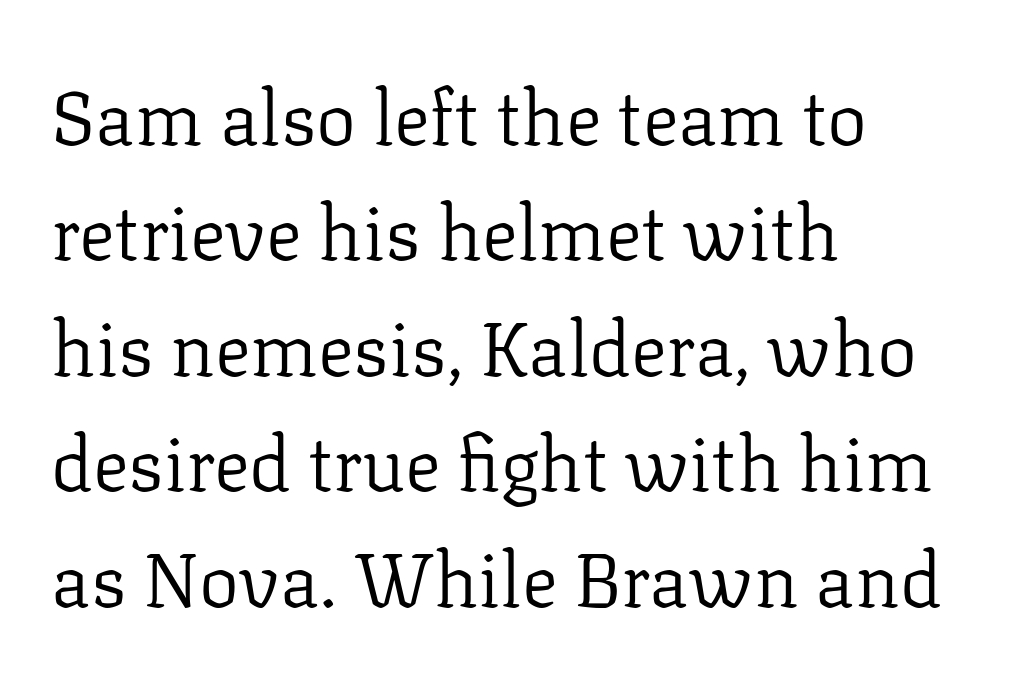
Q: Is the text bold? A: No.
Q: Is the text italic (slanted)? A: No, it is upright.
Q: Is the typeface a serif or a sans-serif typeface? A: Serif.
Q: Is the text underlined? A: No.
Q: How is the paragraph aligned? A: Left-aligned.
Q: Is the spacing between letters normal or unusually wide? A: Normal.
Q: Is the spacing between lines tight, normal or loose? A: Normal.
Q: Width (condensed, normal, or wide)? A: Normal.
Q: Stroke contrast? A: Low.
Q: x-height? A: Medium.
Q: Monospaced? A: No.
